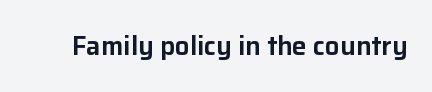
{"italic": "no", "underline": "no", "letter_spacing": "normal", "letter_spacing_em": 0.0, "glyph_px": 26}
